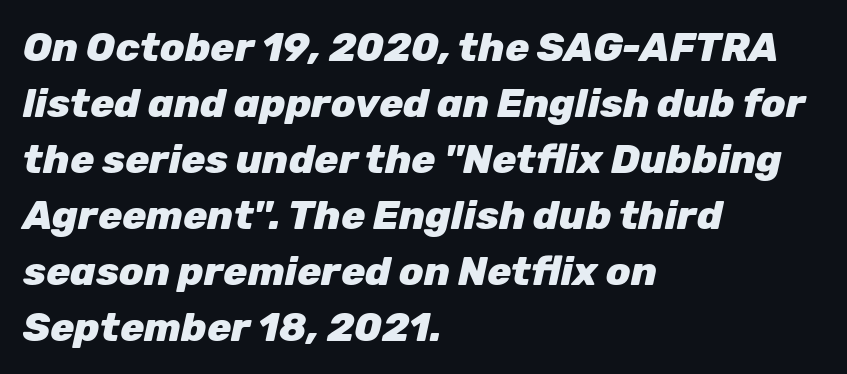
The image shows 40 px heavy type, italic (leaning right); set left-aligned, normal line spacing (1.4x), normal letter spacing, not underlined; low stroke contrast and a medium x-height.
